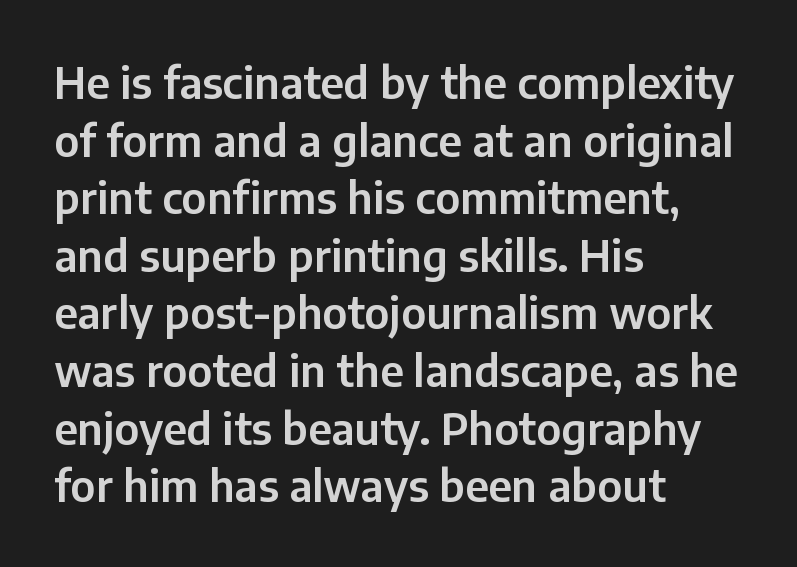
Q: Is the text italic (slanted)? A: No, it is upright.
Q: Is the typeface a serif or a sans-serif typeface? A: Sans-serif.
Q: Is the text underlined? A: No.
Q: How is the paragraph aligned? A: Left-aligned.
Q: Is the spacing between letters normal or unusually wide? A: Normal.
Q: Is the spacing between lines tight, normal or loose? A: Normal.
Q: Width (condensed, normal, or wide)? A: Normal.
Q: Stroke contrast? A: Low.
Q: x-height? A: Medium.
Q: Monospaced? A: No.
